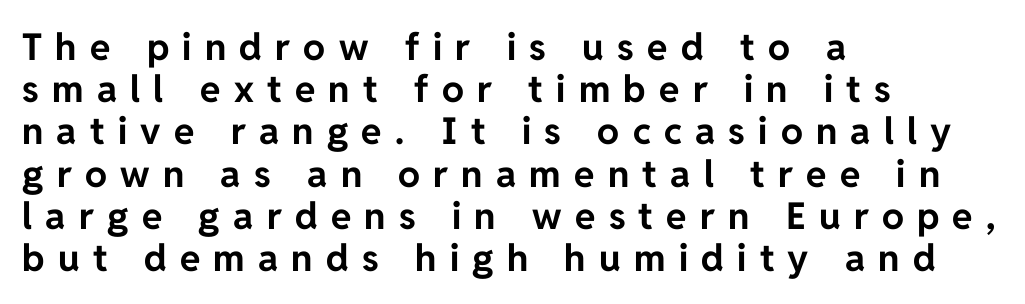
The image shows 37 px bold sans-serif type, upright; set left-aligned, tight line spacing (1.14x), unusually wide letter spacing (+0.36 em), not underlined; low stroke contrast and a medium x-height.
